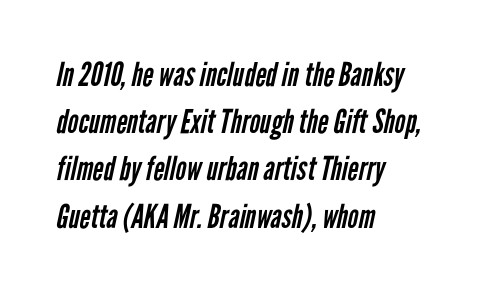
Q: Is the text bold? A: No.
Q: Is the typeface a serif or a sans-serif typeface? A: Sans-serif.
Q: Is the text underlined? A: No.
Q: How is the paragraph aligned? A: Left-aligned.
Q: Is the spacing between letters normal or unusually wide? A: Normal.
Q: Is the spacing between lines tight, normal or loose? A: Normal.
Q: Width (condensed, normal, or wide)? A: Condensed.
Q: Stroke contrast? A: Low.
Q: x-height? A: Medium.
Q: Monospaced? A: No.
